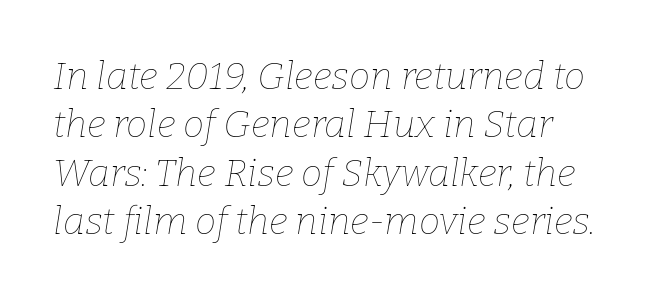
Spacing between characters is what you'd get straight out of the box. Heft: none added — not bold. The gap between lines stays unmarked. Evenly set lines give the paragraph a standard silhouette.
